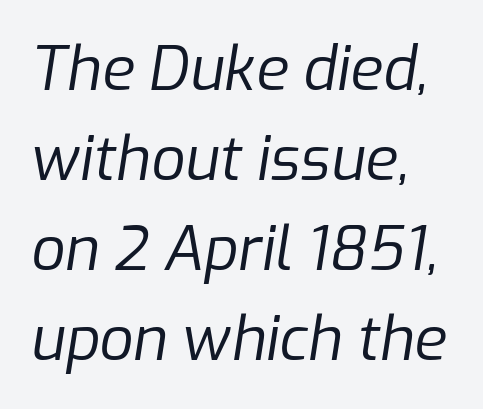
Q: Is the text bold? A: No.
Q: Is the text italic (slanted)? A: Yes, it leans right by about 9 degrees.
Q: Is the text underlined? A: No.
Q: How is the paragraph aligned? A: Left-aligned.
Q: Is the spacing between letters normal or unusually wide? A: Normal.
Q: Is the spacing between lines tight, normal or loose? A: Normal.
Q: Width (condensed, normal, or wide)? A: Normal.
Q: Stroke contrast? A: Low.
Q: x-height? A: Medium.
Q: Monospaced? A: No.
